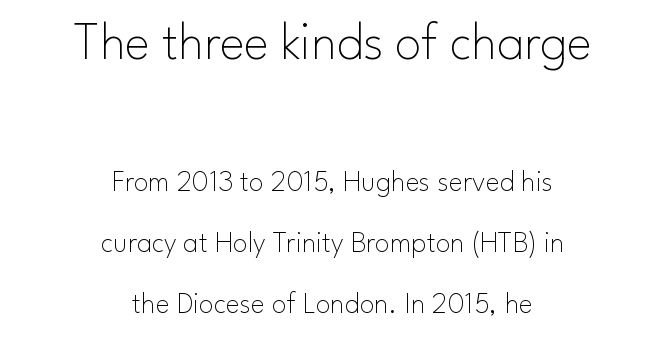
{"serif": "no", "italic": "no", "bold": "no", "weight": "thin", "width": "normal", "stroke_contrast": "low", "x_height": "small", "monospaced": "no", "underline": "no", "align": "center", "line_spacing": "loose", "line_spacing_ratio": 2.02, "letter_spacing": "normal", "letter_spacing_em": 0.0, "larger_block": "first", "size_ratio": 1.77, "glyph_px": 53}
